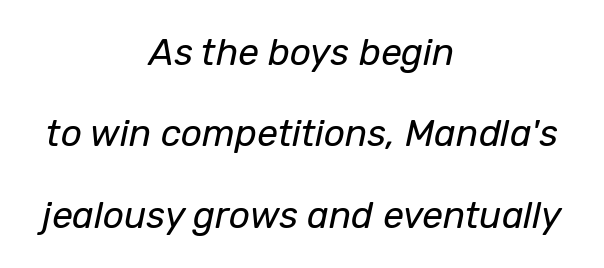
Spacing verdict: proportional, widths tailored to each character. The foot of each line stays bare and open. Bold? No — there's no thickening of the strokes. These lines were composed using italics.
